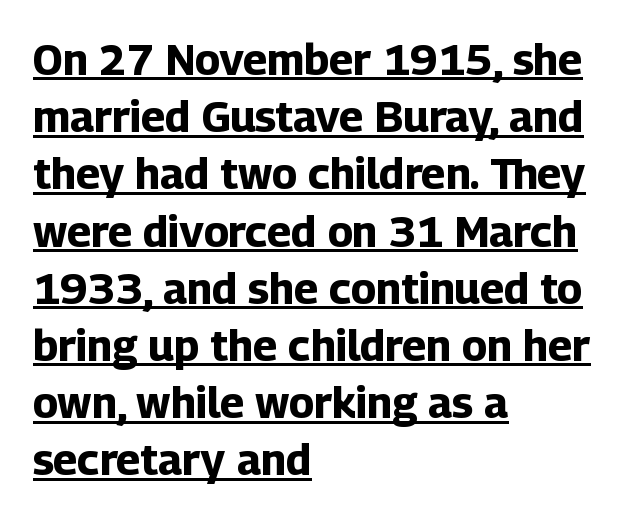
The image shows 43 px bold sans-serif type, upright; set left-aligned, normal line spacing (1.33x), normal letter spacing, underlined; low stroke contrast and a medium x-height.
